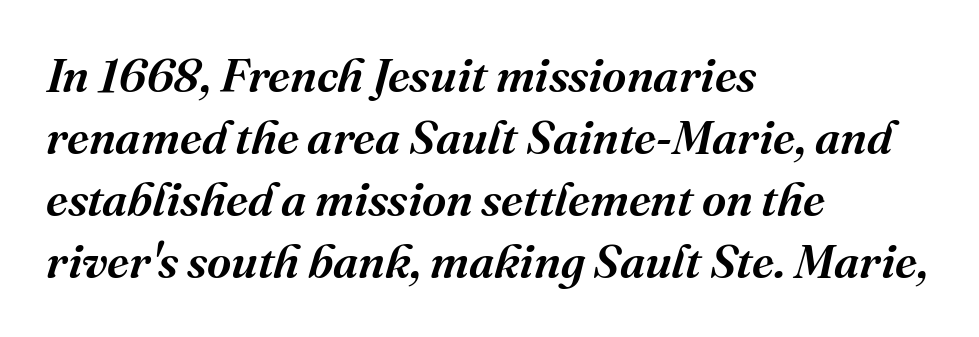
Note: serifs present on the glyphs. Spacing verdict: proportional, widths tailored to each character. Typeset ragged right — the left edge is the straight one. Every character sits at an angle, as italics do. Check under the words: just untouched page. The block of text has a typical density, with ordinary space between rows.
